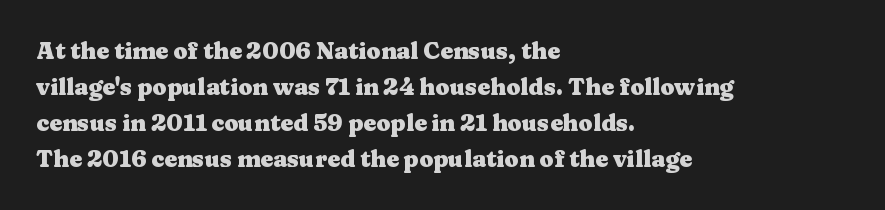
The image shows 23 px bold type, upright; set left-aligned, normal line spacing (1.57x), normal letter spacing, not underlined.
